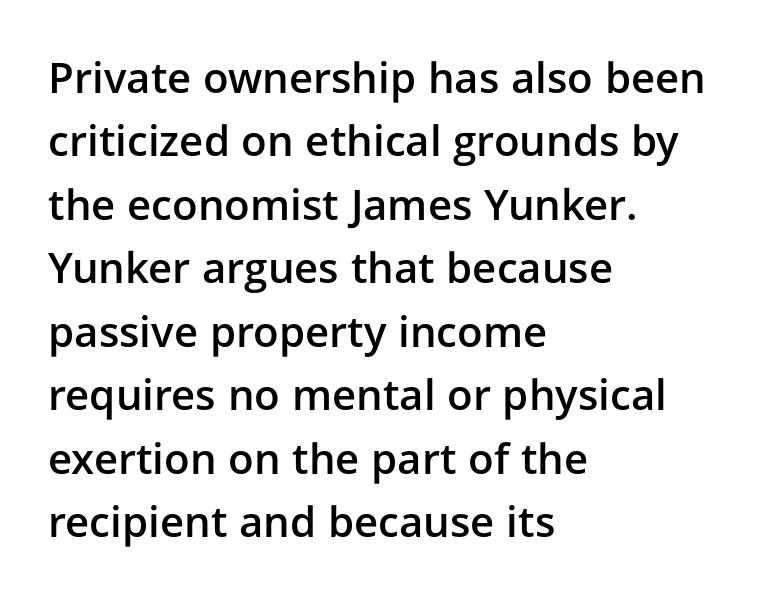
{"serif": "no", "italic": "no", "bold": "semi", "weight": "semibold", "width": "normal", "stroke_contrast": "low", "x_height": "medium", "monospaced": "no", "underline": "no", "align": "left", "line_spacing": "normal", "line_spacing_ratio": 1.51, "letter_spacing": "normal", "letter_spacing_em": 0.0, "glyph_px": 42}
